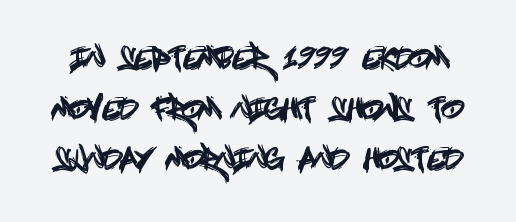
The image shows 29 px condensed sans-serif type; set line spacing 1.75x, normal letter spacing, not underlined; a large x-height.
